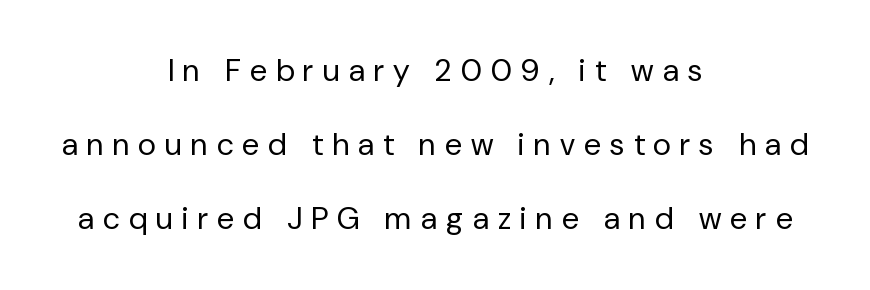
Q: Is the text bold? A: No.
Q: Is the text italic (slanted)? A: No, it is upright.
Q: Is the typeface a serif or a sans-serif typeface? A: Sans-serif.
Q: Is the text underlined? A: No.
Q: How is the paragraph aligned? A: Centered.
Q: Is the spacing between letters normal or unusually wide? A: Unusually wide.
Q: Is the spacing between lines tight, normal or loose? A: Loose.
Q: Width (condensed, normal, or wide)? A: Normal.
Q: Stroke contrast? A: Low.
Q: x-height? A: Medium.
Q: Monospaced? A: No.
